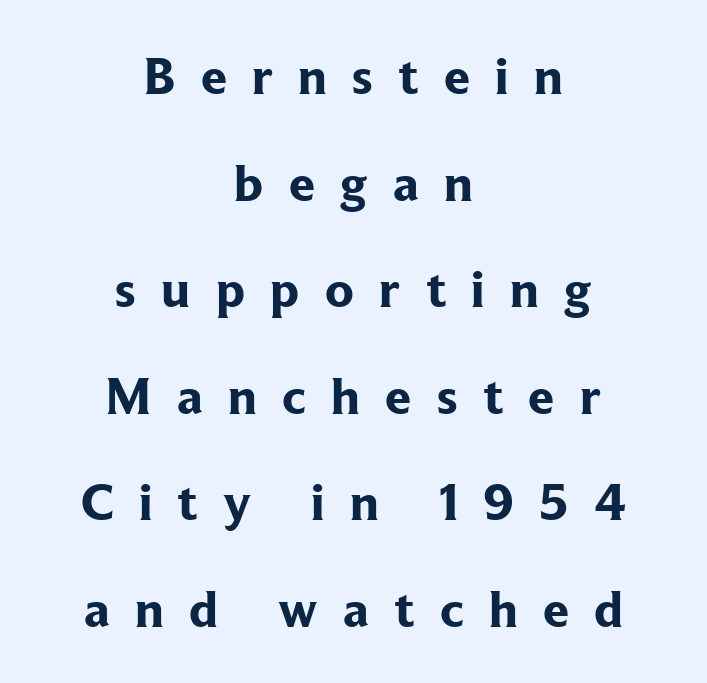
{"serif": "yes", "italic": "no", "bold": "yes", "weight": "bold", "width": "normal", "stroke_contrast": "low", "x_height": "medium", "monospaced": "no", "underline": "no", "align": "center", "line_spacing": "loose", "line_spacing_ratio": 2.05, "letter_spacing": "wide", "letter_spacing_em": 0.49, "glyph_px": 52}
